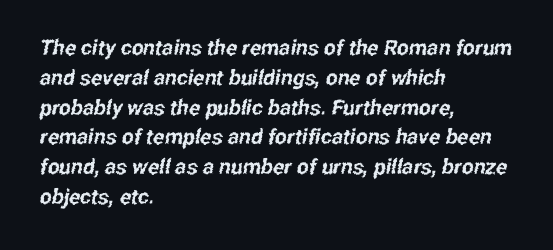
Q: Is the text underlined? A: No.
Q: How is the paragraph aligned? A: Left-aligned.
Q: Is the spacing between letters normal or unusually wide? A: Normal.
Q: Is the spacing between lines tight, normal or loose? A: Normal.
